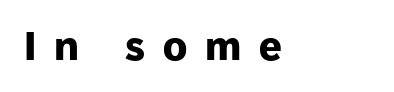
The image shows 40 px heavy sans-serif type, upright; set left-aligned, unusually wide letter spacing (+0.45 em), not underlined; low stroke contrast and a medium x-height.
